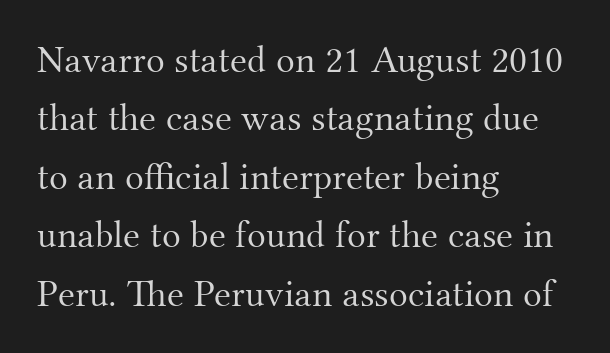
{"serif": "yes", "italic": "no", "bold": "no", "weight": "light", "width": "normal", "stroke_contrast": "medium", "x_height": "small", "monospaced": "no", "underline": "no", "align": "left", "line_spacing": "normal", "line_spacing_ratio": 1.5, "letter_spacing": "normal", "letter_spacing_em": 0.0, "glyph_px": 39}
